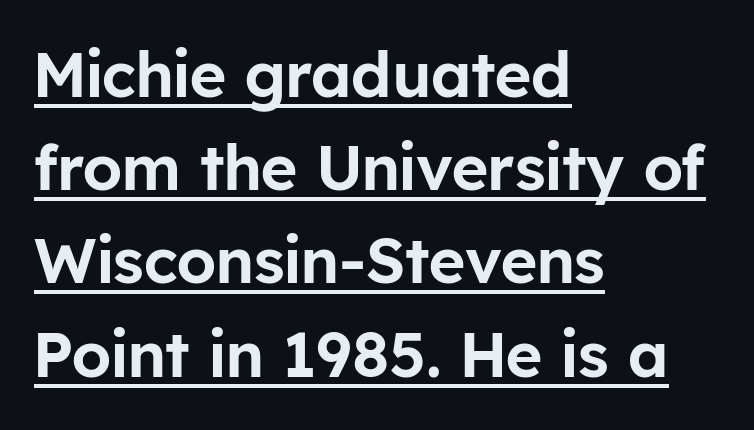
Q: Is the text italic (slanted)? A: No, it is upright.
Q: Is the typeface a serif or a sans-serif typeface? A: Sans-serif.
Q: Is the text underlined? A: Yes.
Q: How is the paragraph aligned? A: Left-aligned.
Q: Is the spacing between letters normal or unusually wide? A: Normal.
Q: Is the spacing between lines tight, normal or loose? A: Normal.
Q: Width (condensed, normal, or wide)? A: Normal.
Q: Stroke contrast? A: Low.
Q: x-height? A: Medium.
Q: Monospaced? A: No.
